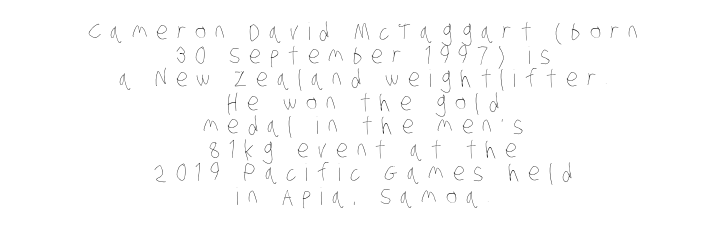
{"bold": "no", "underline": "no", "align": "center", "line_spacing": "tight", "line_spacing_ratio": 0.98, "letter_spacing": "wide", "letter_spacing_em": 0.37, "glyph_px": 24}
